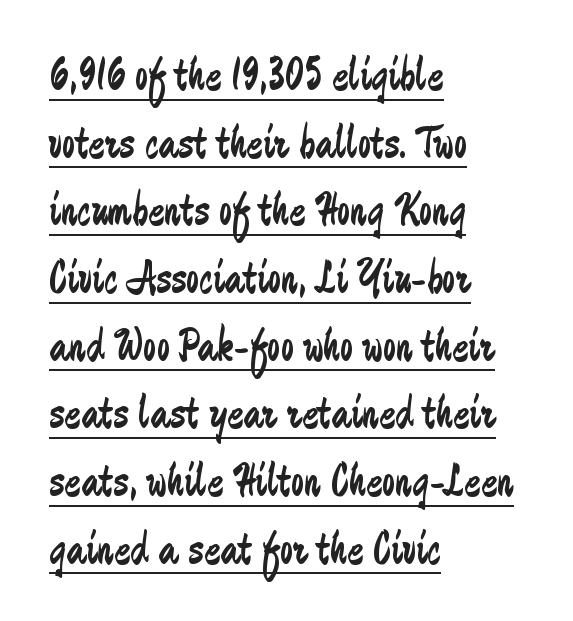
Line beginnings align vertically; line endings do not. Looks like regular typesetting: each glyph gets only the width it needs. Examine the stroke ends and you'll find no serifs. The letterforms sit shoulder to shoulder at normal distance.
